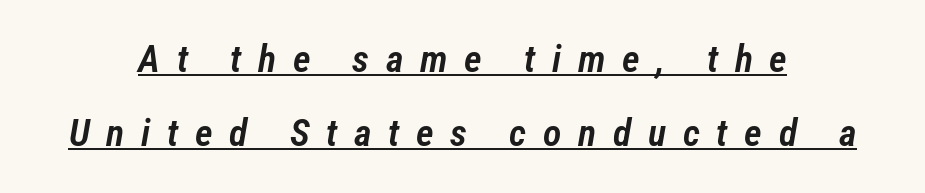
Q: Is the text bold? A: Semi-bold.
Q: Is the text italic (slanted)? A: Yes, it leans right by about 12 degrees.
Q: Is the text underlined? A: Yes.
Q: How is the paragraph aligned? A: Centered.
Q: Is the spacing between letters normal or unusually wide? A: Unusually wide.
Q: Is the spacing between lines tight, normal or loose? A: Loose.
Q: Width (condensed, normal, or wide)? A: Condensed.
Q: Stroke contrast? A: Low.
Q: x-height? A: Medium.
Q: Monospaced? A: No.
